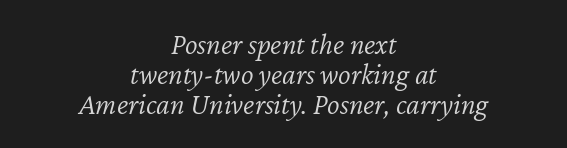
{"italic": "yes", "lean": "right", "slant_degrees": 12, "bold": "no", "weight": "light", "width": "normal", "stroke_contrast": "low", "x_height": "medium", "monospaced": "no", "underline": "no", "align": "center", "line_spacing": "tight", "line_spacing_ratio": 1.0, "letter_spacing": "normal", "letter_spacing_em": 0.0, "glyph_px": 30}
